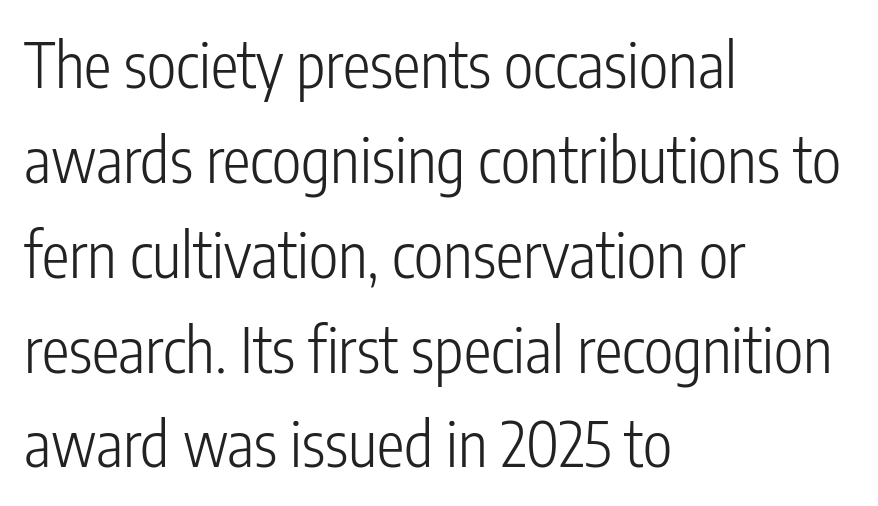
The image shows 62 px light, condensed sans-serif type, upright; set left-aligned, normal line spacing (1.53x), normal letter spacing, not underlined; low stroke contrast and a medium x-height.
